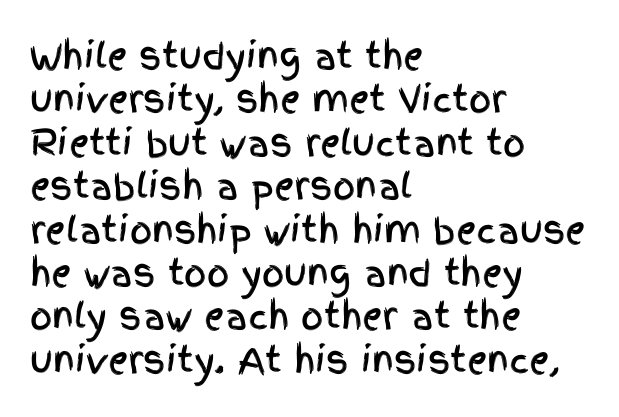
Q: Is the text italic (slanted)? A: No, it is upright.
Q: Is the typeface a serif or a sans-serif typeface? A: Sans-serif.
Q: Is the text underlined? A: No.
Q: How is the paragraph aligned? A: Left-aligned.
Q: Is the spacing between letters normal or unusually wide? A: Normal.
Q: Width (condensed, normal, or wide)? A: Condensed.
Q: x-height? A: Large.
Q: Monospaced? A: No.
